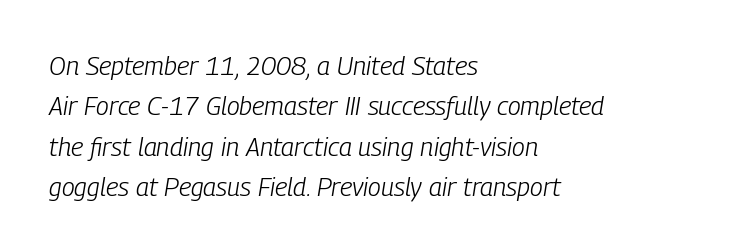
The image shows 26 px text type, italic (leaning right); set left-aligned, normal line spacing (1.55x), normal letter spacing, not underlined.
